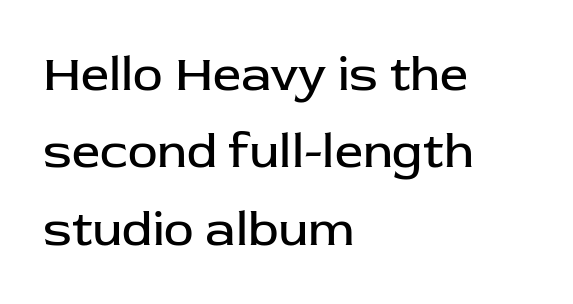
Serifs: no, the terminals of the letterforms are clean. Letters have the restrained weight of plain body copy at most. Do the characters align in a grid? No, the font is proportional. Notice how descenders clear the ascenders below comfortably — that's standard leading.
